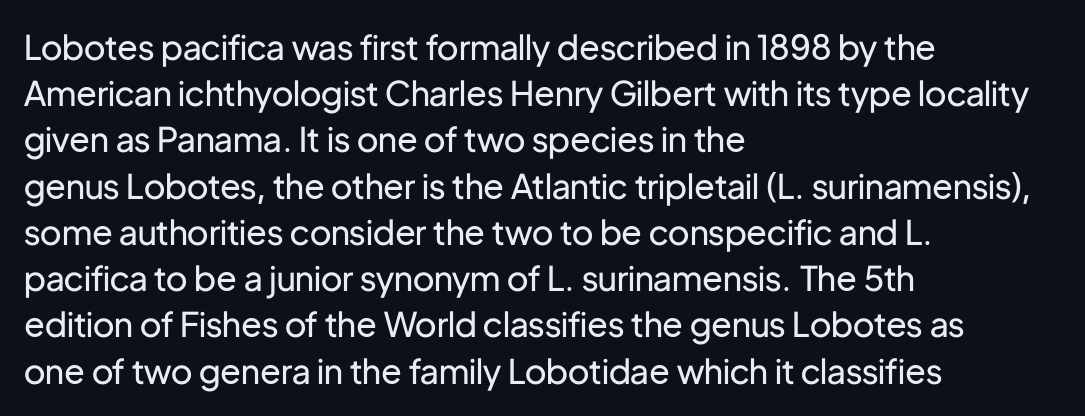
Stems and bowls with no extra thickness — not bold. A normal amount of white space separates one row of letters from the next. These lines are set flush left with a ragged right edge. Note the varied advance widths — an 'i' is clearly narrower than an 'm'. Observe the absence of serifs on each vertical stroke in this sample.
